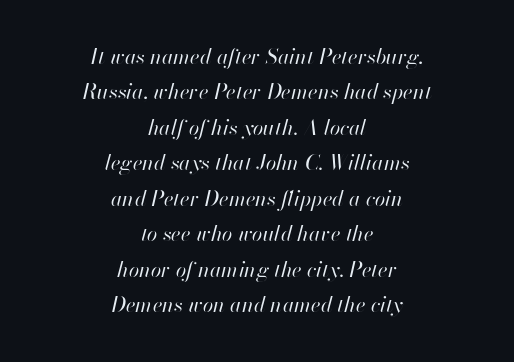
Q: Is the text bold? A: No.
Q: Is the text italic (slanted)? A: Yes, it leans right by about 13 degrees.
Q: Is the text underlined? A: No.
Q: How is the paragraph aligned? A: Centered.
Q: Is the spacing between letters normal or unusually wide? A: Normal.
Q: Is the spacing between lines tight, normal or loose? A: Normal.
